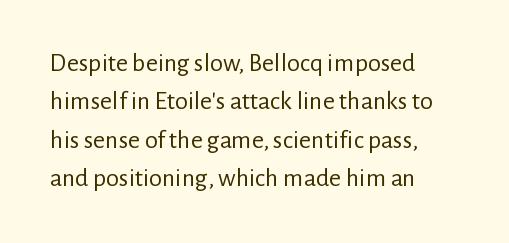
Leftover space on each line is placed entirely after the last word. The font sits on the lighter half of the weight spectrum, regular included. Here the glyphs are tracked normally, forming tight word shapes. Evenly set lines give the paragraph a standard silhouette. The area under the type is left untouched. The letters stand upright; this is a roman face.
